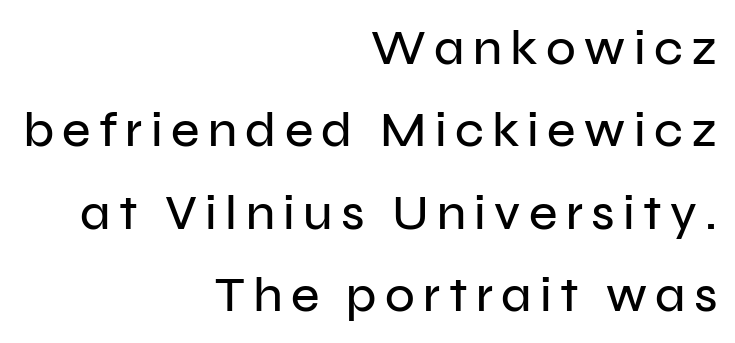
Q: Is the text italic (slanted)? A: No, it is upright.
Q: Is the typeface a serif or a sans-serif typeface? A: Sans-serif.
Q: Is the text underlined? A: No.
Q: How is the paragraph aligned? A: Right-aligned.
Q: Is the spacing between lines tight, normal or loose? A: Normal.
Q: Width (condensed, normal, or wide)? A: Normal.
Q: Stroke contrast? A: Low.
Q: x-height? A: Medium.
Q: Monospaced? A: No.
